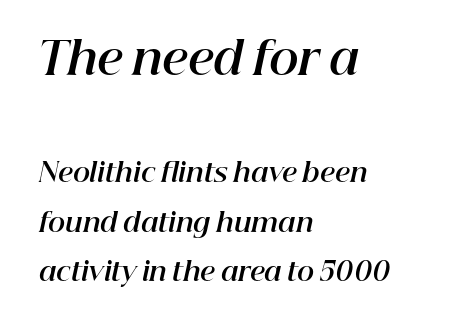
Q: Is the text bold? A: Yes.
Q: Is the text italic (slanted)? A: Yes, it leans right by about 12 degrees.
Q: Is the text underlined? A: No.
Q: How is the paragraph aligned? A: Left-aligned.
Q: Is the spacing between letters normal or unusually wide? A: Normal.
Q: Is the spacing between lines tight, normal or loose? A: Loose.
Q: Which block of text is set in a larger size, the first (top) or the second (bottom)? A: The first (top) one.
Q: Width (condensed, normal, or wide)? A: Normal.
Q: Stroke contrast? A: High.
Q: x-height? A: Medium.
Q: Monospaced? A: No.
